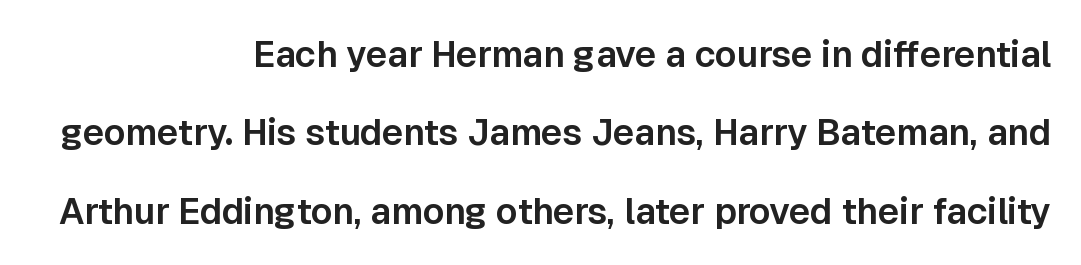
Short and long lines alike share a common ending point at right. Underlining? Definitely not there. The face used here is proportionally spaced, like ordinary book or web type. Does the leading feel generous? Absolutely, it's lavish. This is the regular roman posture of the typeface.
